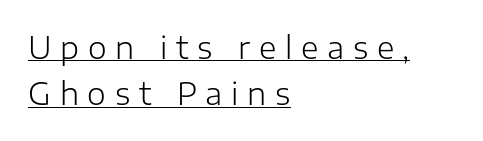
{"serif": "no", "italic": "no", "bold": "no", "weight": "light", "width": "normal", "stroke_contrast": "low", "x_height": "medium", "monospaced": "no", "underline": "yes", "align": "left", "line_spacing": "normal", "line_spacing_ratio": 1.55, "letter_spacing": "wide", "letter_spacing_em": 0.29, "glyph_px": 30}
